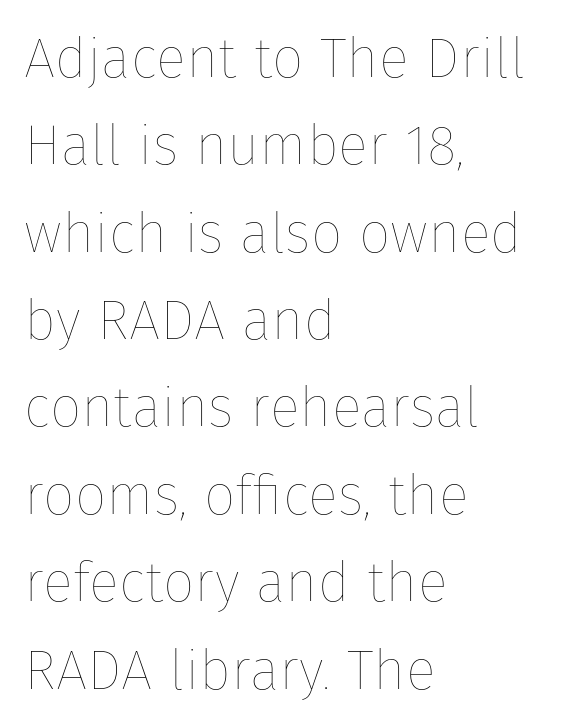
{"italic": "no", "bold": "no", "weight": "thin", "width": "normal", "stroke_contrast": "low", "x_height": "medium", "monospaced": "no", "underline": "no", "align": "left", "line_spacing": "normal", "line_spacing_ratio": 1.56, "letter_spacing": "normal", "letter_spacing_em": 0.0, "glyph_px": 56}
